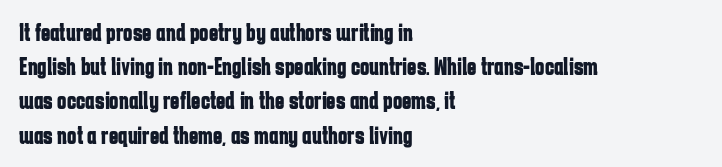
The image shows 25 px bold type, upright; set left-aligned, normal line spacing (1.37x), normal letter spacing, not underlined.
